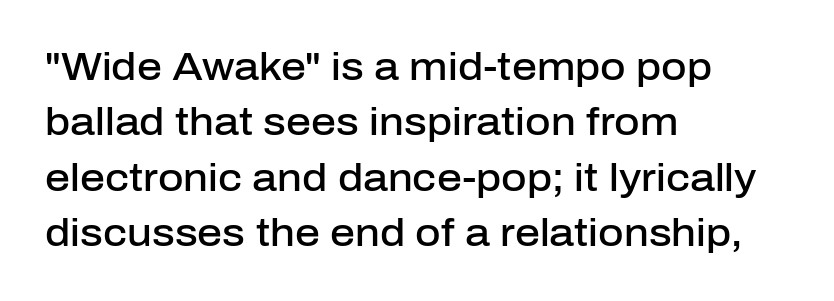
Q: Is the text bold? A: Semi-bold.
Q: Is the text italic (slanted)? A: No, it is upright.
Q: Is the typeface a serif or a sans-serif typeface? A: Sans-serif.
Q: Is the text underlined? A: No.
Q: How is the paragraph aligned? A: Left-aligned.
Q: Is the spacing between letters normal or unusually wide? A: Normal.
Q: Is the spacing between lines tight, normal or loose? A: Normal.
Q: Width (condensed, normal, or wide)? A: Normal.
Q: Stroke contrast? A: Low.
Q: x-height? A: Medium.
Q: Monospaced? A: No.
